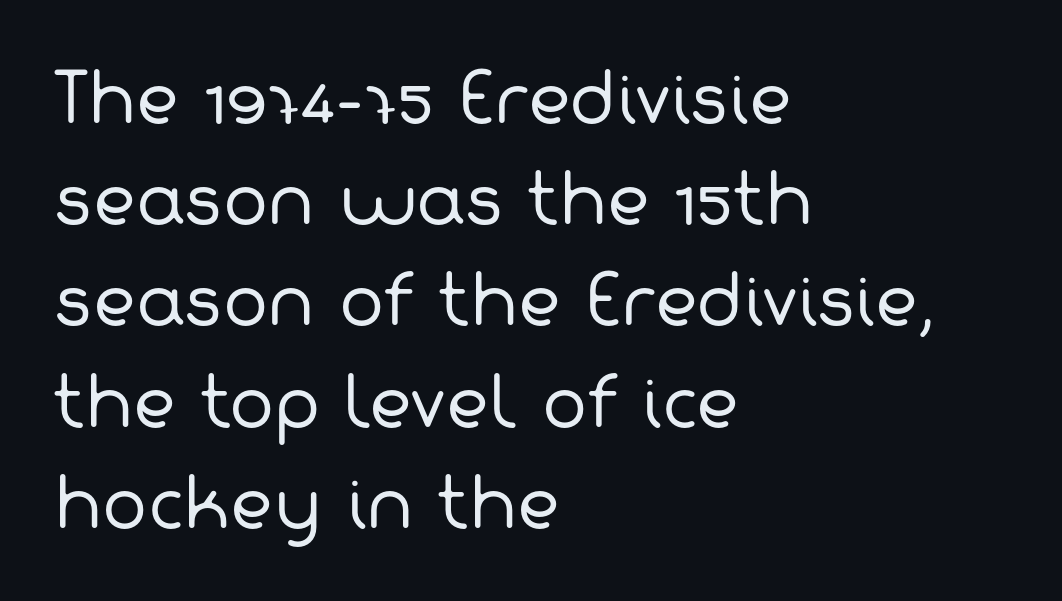
{"serif": "no", "bold": "no", "weight": "regular", "width": "normal", "stroke_contrast": "low", "x_height": "medium", "monospaced": "no", "underline": "no", "align": "left", "line_spacing": "normal", "line_spacing_ratio": 1.51, "letter_spacing": "normal", "letter_spacing_em": 0.0, "glyph_px": 67}
